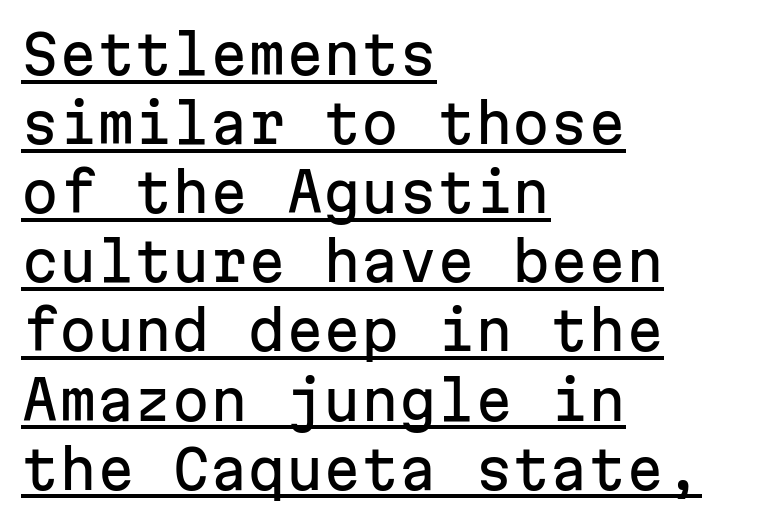
The image shows 54 px sans-serif type, upright, monospaced; set left-aligned, normal line spacing (1.28x), normal letter spacing, underlined; low stroke contrast and a medium x-height.
